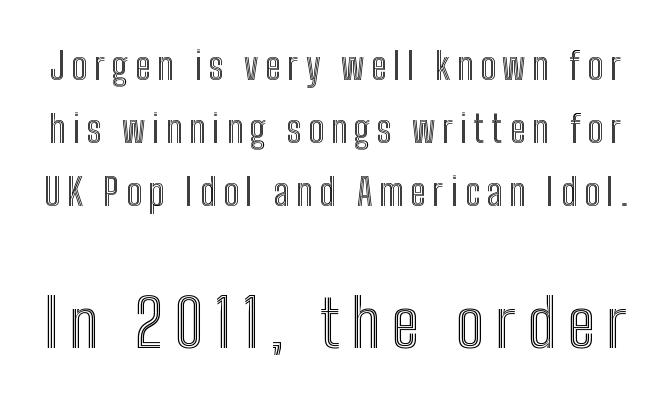
Q: Is the text italic (slanted)? A: No, it is upright.
Q: Is the text underlined? A: No.
Q: Is the spacing between lines tight, normal or loose? A: Normal.
Q: Which block of text is set in a larger size, the first (top) or the second (bottom)? A: The second (bottom) one.
Q: Width (condensed, normal, or wide)? A: Condensed.
Q: x-height? A: Medium.
Q: Monospaced? A: No.
